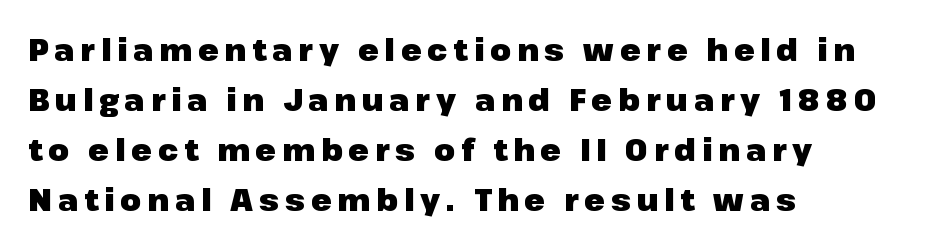
Q: Is the text bold? A: Yes.
Q: Is the text italic (slanted)? A: No, it is upright.
Q: Is the typeface a serif or a sans-serif typeface? A: Sans-serif.
Q: Is the text underlined? A: No.
Q: How is the paragraph aligned? A: Left-aligned.
Q: Is the spacing between letters normal or unusually wide? A: Unusually wide.
Q: Is the spacing between lines tight, normal or loose? A: Normal.
Q: Width (condensed, normal, or wide)? A: Normal.
Q: Stroke contrast? A: Low.
Q: x-height? A: Medium.
Q: Monospaced? A: No.
